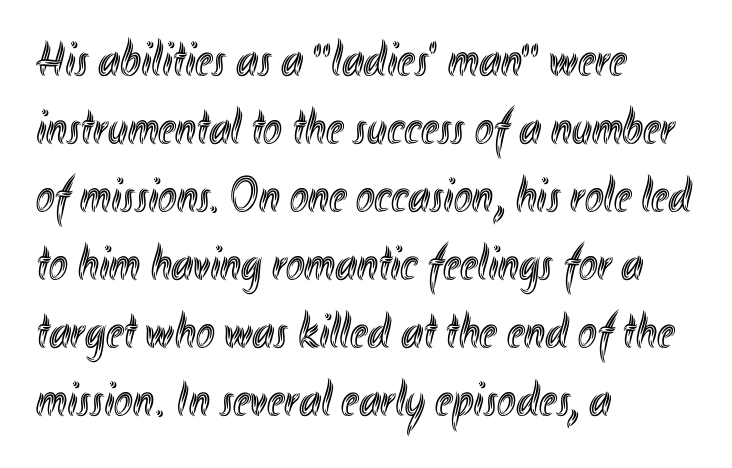
The vertical gap from one line to the next is medium. Only glyphs here, with clear space below each row. Spacing verdict: proportional, widths tailored to each character. If you drew a ruler down the left edge, every line would touch it.
